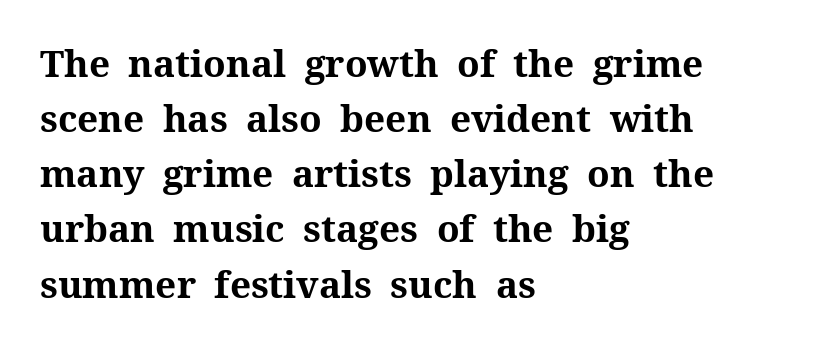
{"serif": "yes", "italic": "no", "bold": "yes", "weight": "bold", "width": "normal", "stroke_contrast": "medium", "x_height": "medium", "monospaced": "no", "underline": "no", "align": "left", "line_spacing": "normal", "line_spacing_ratio": 1.49, "letter_spacing": "normal", "letter_spacing_em": 0.0, "glyph_px": 37}
